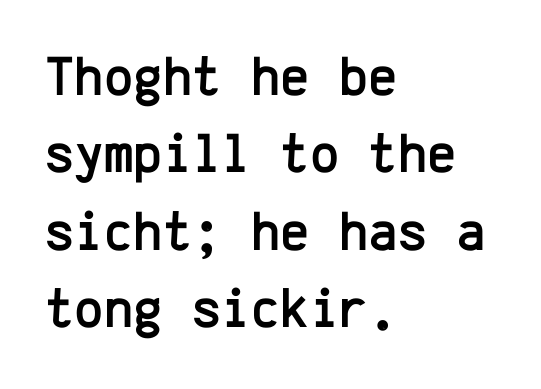
Rendered with straight, roman letterforms. All the whitespace from short lines collects on the right. These lines are composed in type without serifs. Successive baselines arrive at the customary interval. Monospaced: the letters line up in strict vertical columns.
